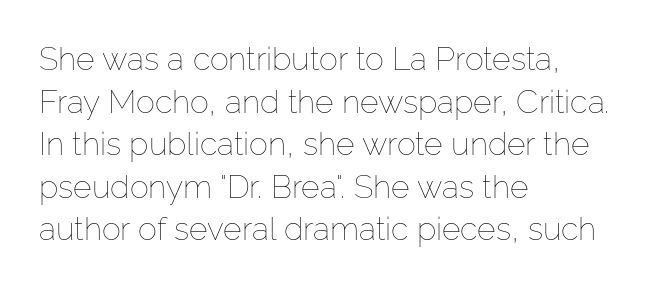
{"italic": "no", "bold": "no", "weight": "thin", "width": "normal", "stroke_contrast": "low", "x_height": "medium", "monospaced": "no", "underline": "no", "align": "left", "line_spacing": "normal", "line_spacing_ratio": 1.33, "letter_spacing": "normal", "letter_spacing_em": 0.0, "glyph_px": 32}
